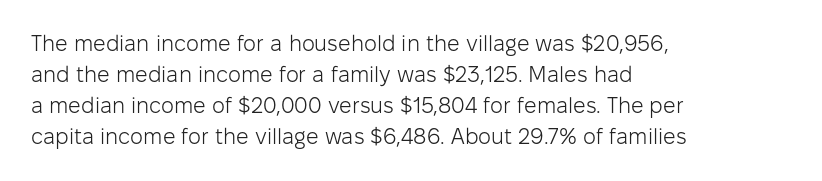
Q: Is the text bold? A: No.
Q: Is the text italic (slanted)? A: No, it is upright.
Q: Is the text underlined? A: No.
Q: How is the paragraph aligned? A: Left-aligned.
Q: Is the spacing between letters normal or unusually wide? A: Normal.
Q: Is the spacing between lines tight, normal or loose? A: Normal.
